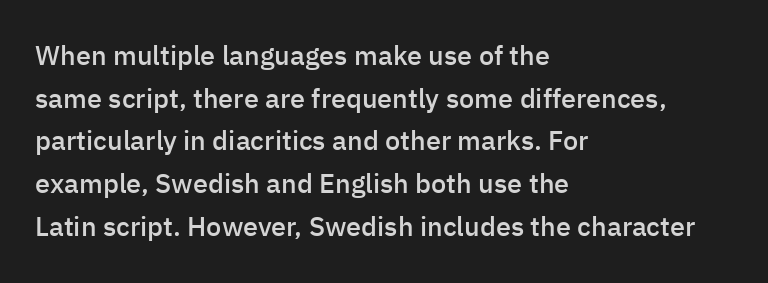
The characters look somewhat weighty, a semibold short of true bold. This sample uses an upright cut, with every glyph sitting square on the baseline. The horizontal fit of the characters is conventional and even. The ragged edge is on the right, which tells us the setting is flush left. This block has exactly the height ordinary leading produces. Glance below the letters and you will spot only blank space.
